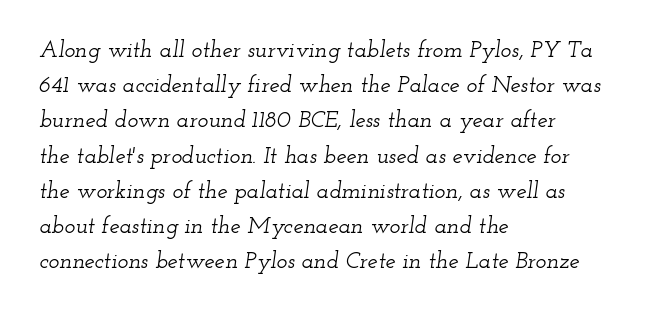
This rendering leaves character spacing at its baseline value. Honestly, the row spacing looks completely unremarkable. The ragged edge is on the right, which tells us the setting is flush left. Check under the words: just untouched page. In terms of posture, this sample is oblique.
